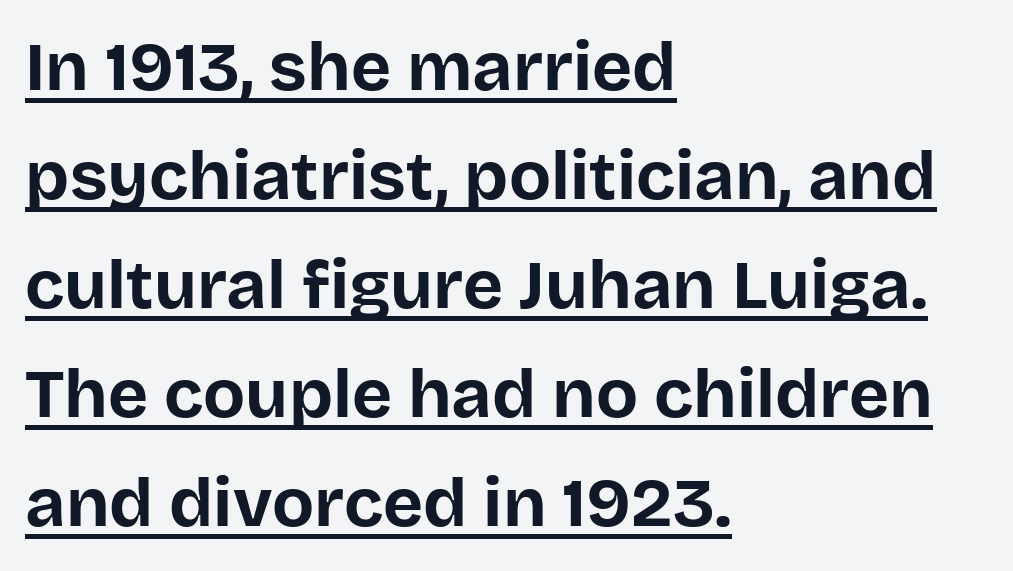
Q: Is the text bold? A: Yes.
Q: Is the text italic (slanted)? A: No, it is upright.
Q: Is the typeface a serif or a sans-serif typeface? A: Sans-serif.
Q: Is the text underlined? A: Yes.
Q: How is the paragraph aligned? A: Left-aligned.
Q: Is the spacing between letters normal or unusually wide? A: Normal.
Q: Is the spacing between lines tight, normal or loose? A: Normal.
Q: Width (condensed, normal, or wide)? A: Normal.
Q: Stroke contrast? A: Low.
Q: x-height? A: Large.
Q: Monospaced? A: No.
